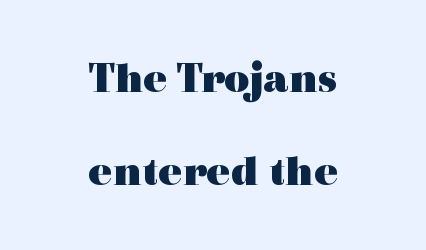
Q: Is the text bold? A: Yes.
Q: Is the text italic (slanted)? A: No, it is upright.
Q: Is the typeface a serif or a sans-serif typeface? A: Serif.
Q: Is the text underlined? A: No.
Q: How is the paragraph aligned? A: Centered.
Q: Is the spacing between letters normal or unusually wide? A: Normal.
Q: Is the spacing between lines tight, normal or loose? A: Loose.
Q: Width (condensed, normal, or wide)? A: Wide.
Q: x-height? A: Medium.
Q: Monospaced? A: No.
